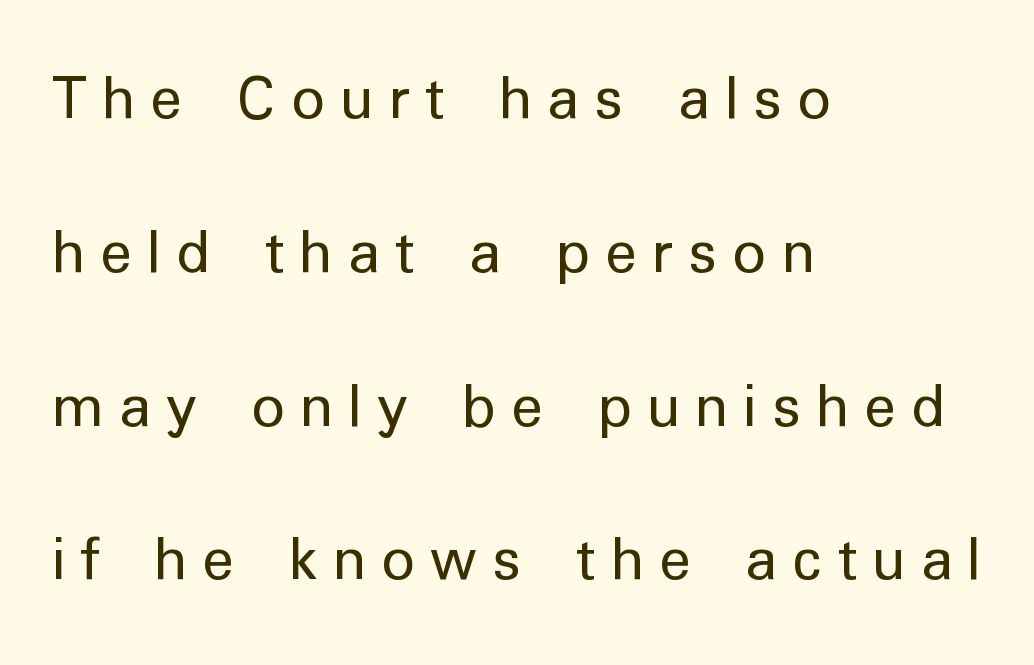
{"serif": "no", "italic": "no", "bold": "no", "weight": "regular", "width": "normal", "stroke_contrast": "low", "x_height": "medium", "monospaced": "no", "underline": "no", "align": "left", "line_spacing": "loose", "line_spacing_ratio": 2.33, "letter_spacing": "wide", "letter_spacing_em": 0.23, "glyph_px": 66}
